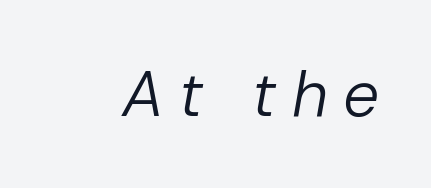
The image shows 64 px regular-weight type, italic (leaning right); set unusually wide letter spacing (+0.24 em), not underlined; low stroke contrast and a medium x-height.
